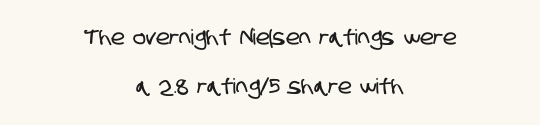
The image shows 21 px text type; set centered, loose line spacing (2.31x), normal letter spacing, not underlined.
